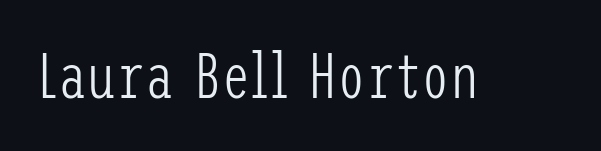
Q: Is the text bold? A: No.
Q: Is the text italic (slanted)? A: No, it is upright.
Q: Is the typeface a serif or a sans-serif typeface? A: Sans-serif.
Q: Is the text underlined? A: No.
Q: Is the spacing between letters normal or unusually wide? A: Normal.
Q: Width (condensed, normal, or wide)? A: Condensed.
Q: Stroke contrast? A: Low.
Q: x-height? A: Medium.
